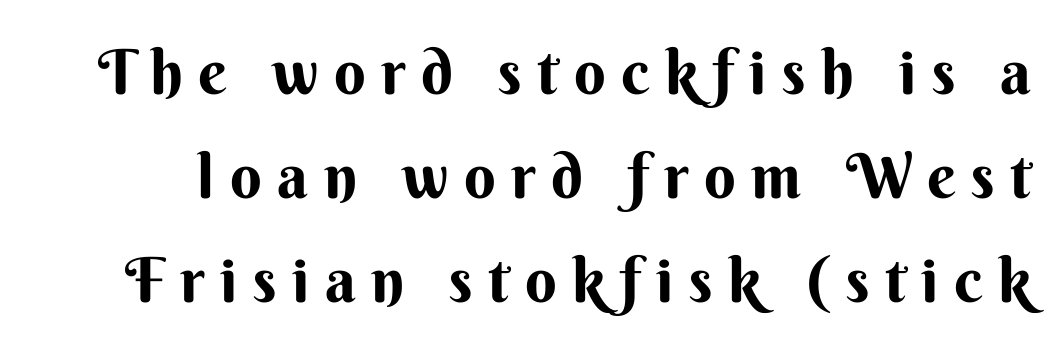
The image shows 62 px sans-serif type, upright; set normal line spacing (1.68x), unusually wide letter spacing (+0.25 em), not underlined; medium stroke contrast and a small x-height.
